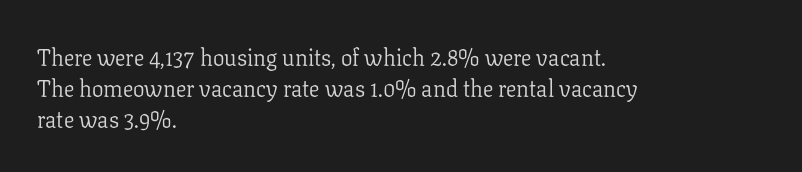
The image shows 23 px text type, upright; set left-aligned, normal line spacing (1.34x), normal letter spacing, not underlined.
